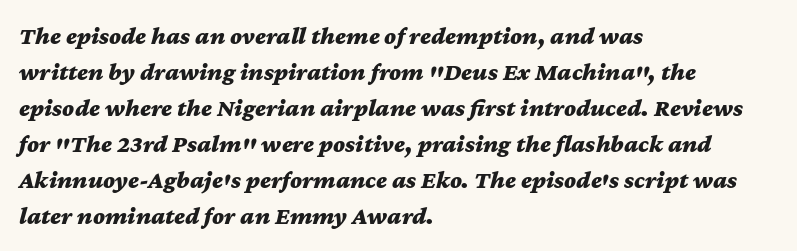
The image shows 25 px bold type, italic (leaning right); set left-aligned, normal line spacing (1.44x), normal letter spacing, not underlined.
